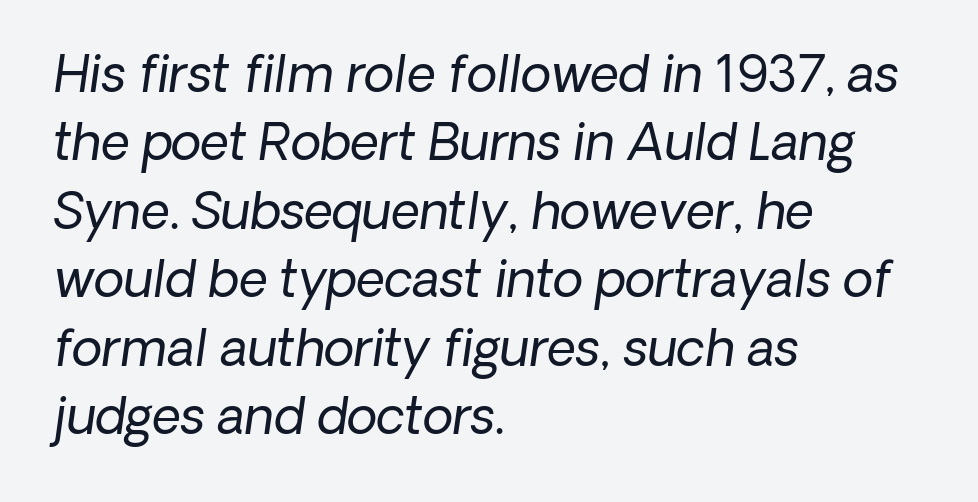
Short and long lines alike share a common starting point at left. A typesetter would call this zero additional tracking. Any mark beneath the type? The region is blank. A typesetter would call this proportional, since set widths differ per character. Summary of weight: not heavy and not bold. The whole block is typeset with a tilt.
